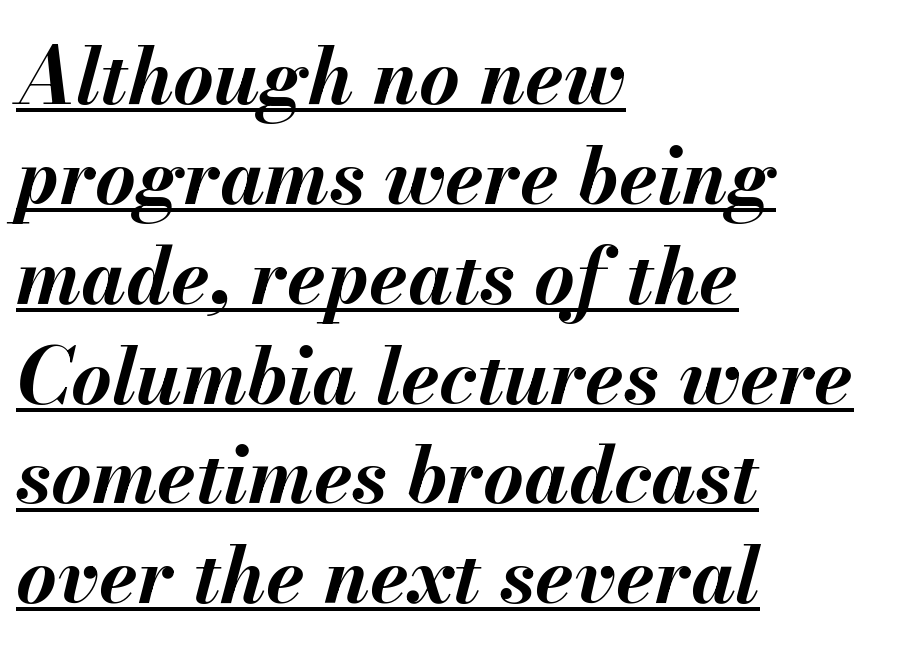
Q: Is the text bold? A: Yes.
Q: Is the text italic (slanted)? A: Yes, it leans right by about 13 degrees.
Q: Is the text underlined? A: Yes.
Q: How is the paragraph aligned? A: Left-aligned.
Q: Is the spacing between letters normal or unusually wide? A: Normal.
Q: Is the spacing between lines tight, normal or loose? A: Normal.
Q: Width (condensed, normal, or wide)? A: Normal.
Q: Stroke contrast? A: Medium.
Q: x-height? A: Small.
Q: Monospaced? A: No.
